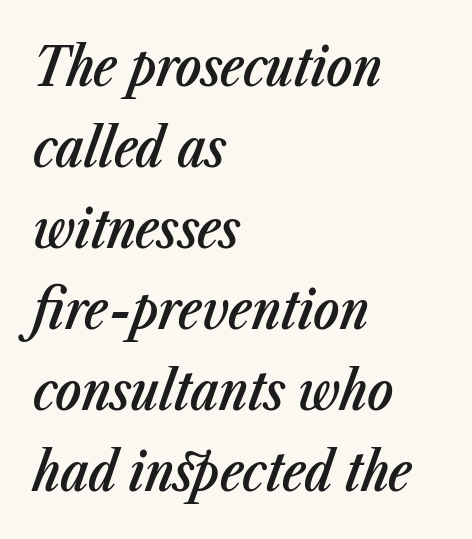
Lines of text with bare space underneath. Notice how the passage keeps a crisp vertical edge on the left only. Rendered with sloped, italic letterforms. Rows of type keep a routine distance in the vertical direction. A fair bit of extra ink — the face is semibold, not bold. The line texture is even and compact thanks to regular tracking.
